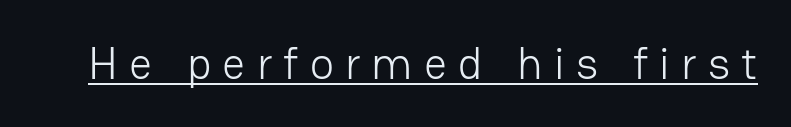
The image shows 45 px light sans-serif type, upright; set unusually wide letter spacing (+0.25 em), underlined; low stroke contrast and a medium x-height.
